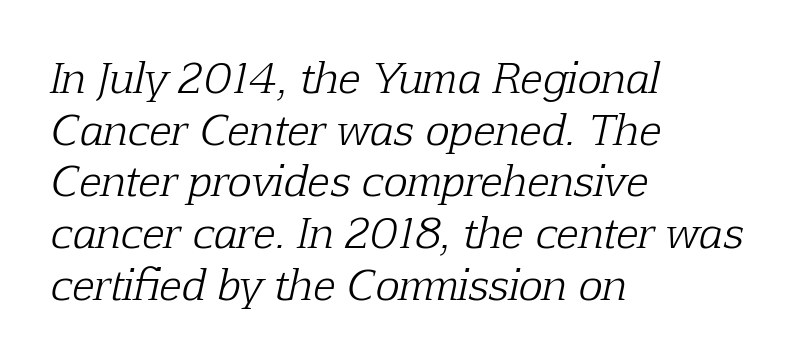
The image shows 41 px light serif type, italic (leaning right); set left-aligned, normal line spacing (1.26x), normal letter spacing, not underlined; low stroke contrast and a medium x-height.
